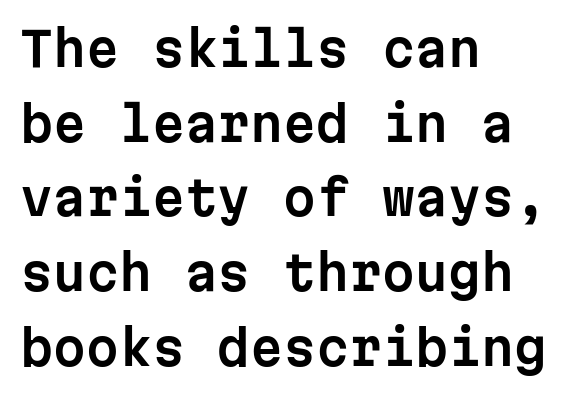
Underline: absent. Regular leading. This sample is left-justified, so line endings fall wherever the words run out. Tall strokes in this sample are plumb rather than angled. Spacing verdict: monospaced, one width for all characters.
